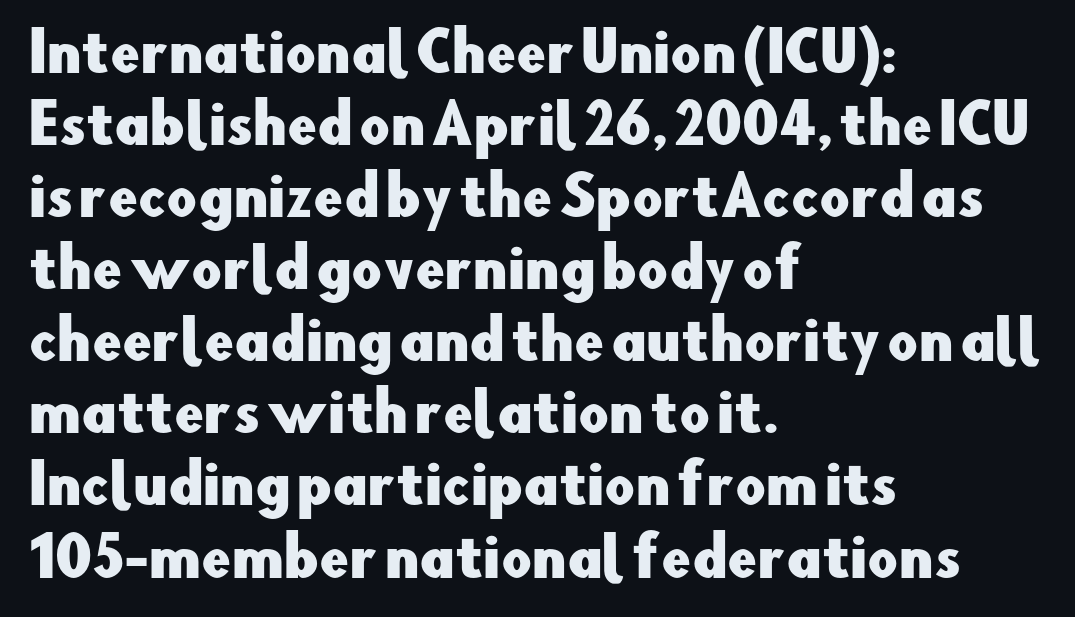
{"serif": "no", "italic": "no", "width": "normal", "stroke_contrast": "low", "x_height": "small", "monospaced": "no", "underline": "no", "align": "left", "line_spacing": "normal", "line_spacing_ratio": 1.36, "letter_spacing": "normal", "letter_spacing_em": 0.0, "glyph_px": 53}
